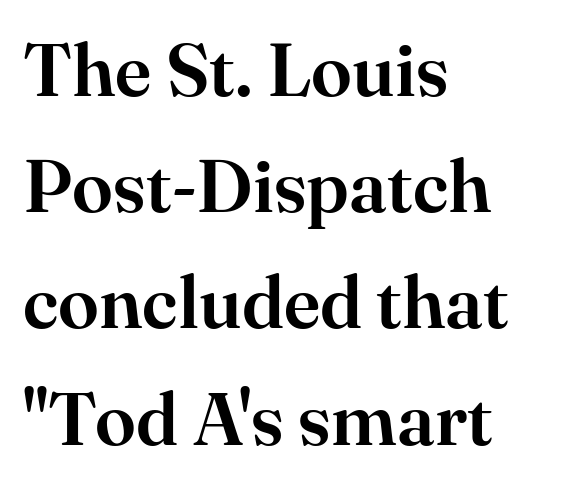
Underlining? Definitely not there. The compositor pushed each line to the left boundary. Honestly, the letter spacing is just normal — you wouldn't notice it. I'd call this a serif setting — the letters wear small feet.
